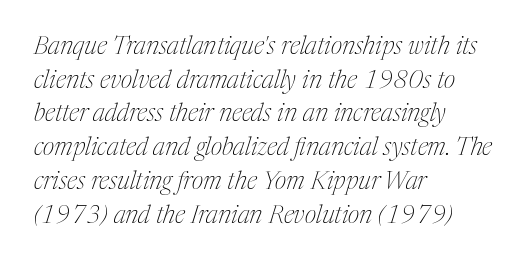
The image shows 25 px text type, italic (leaning right); set left-aligned, normal line spacing (1.35x), normal letter spacing, not underlined.
